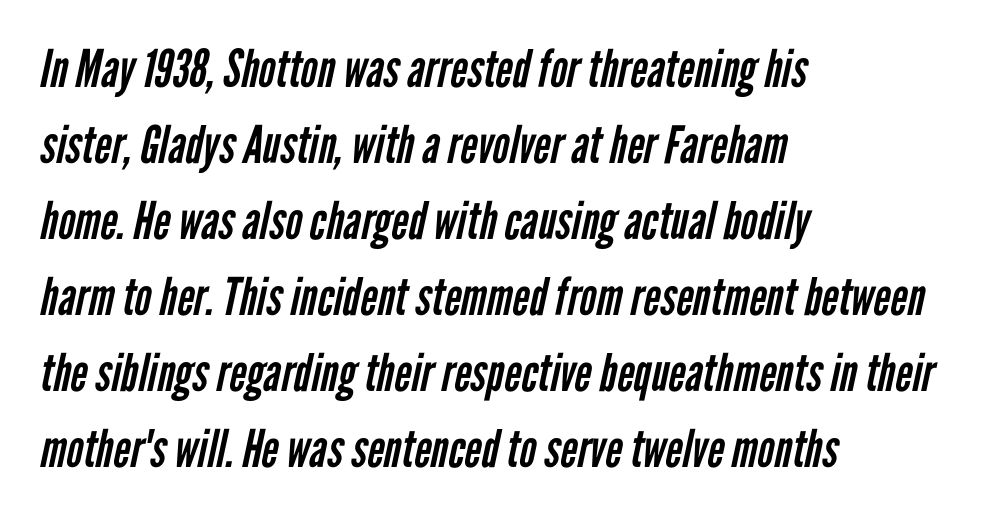
{"serif": "no", "bold": "no", "weight": "regular", "width": "condensed", "stroke_contrast": "low", "x_height": "medium", "monospaced": "no", "underline": "no", "align": "left", "line_spacing": "normal", "line_spacing_ratio": 1.46, "letter_spacing": "normal", "letter_spacing_em": 0.0, "glyph_px": 52}
